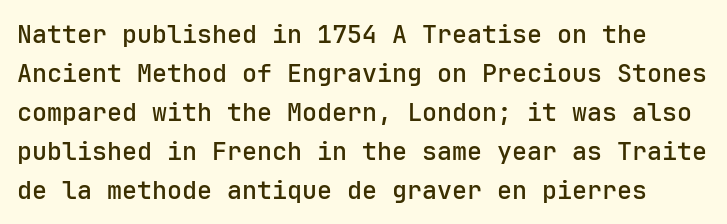
{"italic": "no", "bold": "semi", "underline": "no", "line_spacing": "normal", "line_spacing_ratio": 1.56, "letter_spacing": "normal", "letter_spacing_em": 0.0, "glyph_px": 25}
